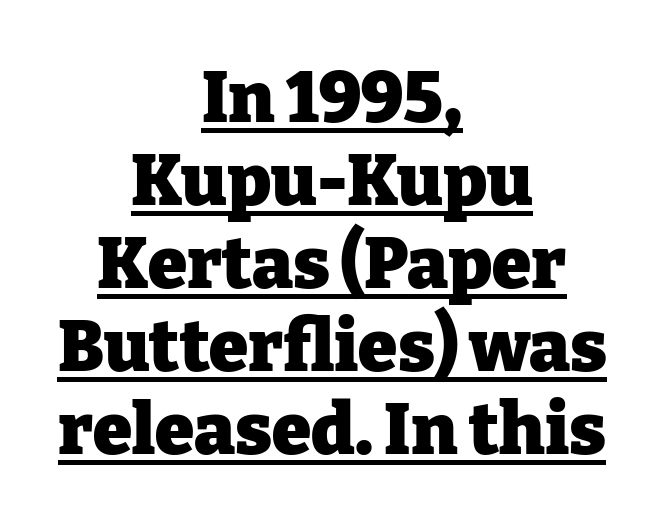
The image shows 71 px heavy serif type, upright; set centered, line spacing 1.17x, normal letter spacing, underlined; low stroke contrast and a medium x-height.
